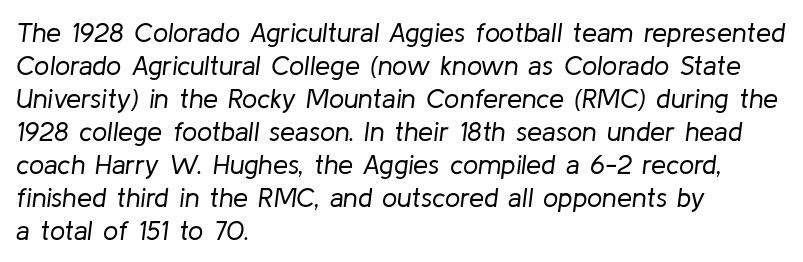
Q: Is the text bold? A: No.
Q: Is the text italic (slanted)? A: Yes, it leans right by about 8 degrees.
Q: Is the text underlined? A: No.
Q: How is the paragraph aligned? A: Left-aligned.
Q: Is the spacing between letters normal or unusually wide? A: Normal.
